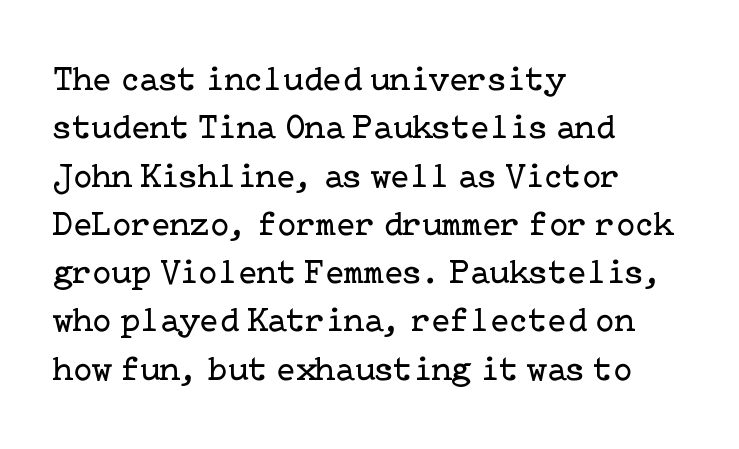
{"serif": "yes", "italic": "no", "bold": "no", "weight": "regular", "width": "normal", "stroke_contrast": "low", "x_height": "medium", "underline": "no", "align": "left", "line_spacing": "normal", "line_spacing_ratio": 1.38, "letter_spacing": "normal", "letter_spacing_em": 0.0, "glyph_px": 35}
